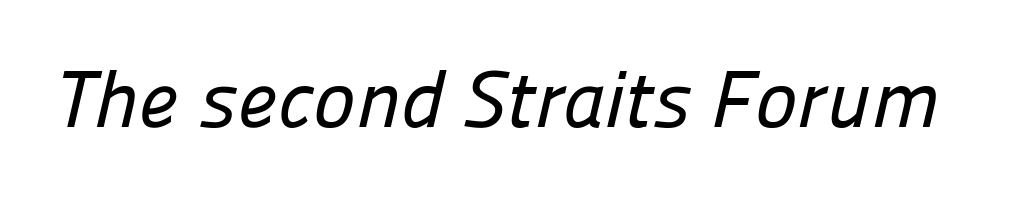
These lines are composed in type without serifs. Words appear dense and cohesive because spacing is normal. The string is rendered with underlining switched off. You could not count columns in this text — the font is proportionally spaced.
